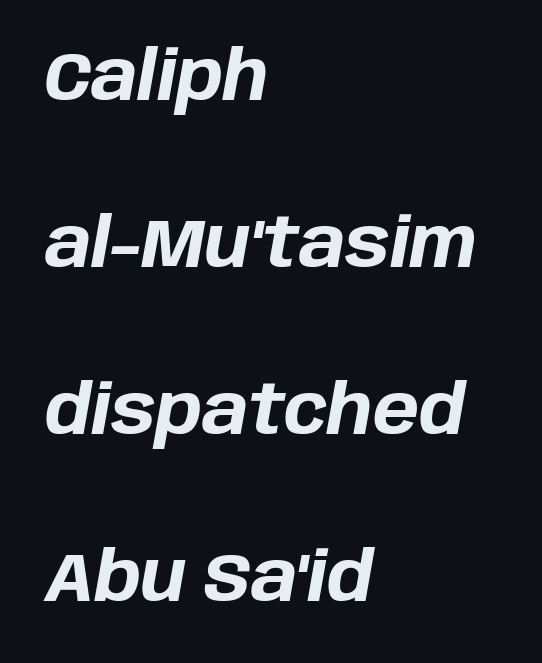
Q: Is the text bold? A: Yes.
Q: Is the text italic (slanted)? A: Yes, it leans right by about 10 degrees.
Q: Is the text underlined? A: No.
Q: How is the paragraph aligned? A: Left-aligned.
Q: Is the spacing between letters normal or unusually wide? A: Normal.
Q: Is the spacing between lines tight, normal or loose? A: Loose.
Q: Width (condensed, normal, or wide)? A: Normal.
Q: Stroke contrast? A: Low.
Q: x-height? A: Large.
Q: Monospaced? A: No.
